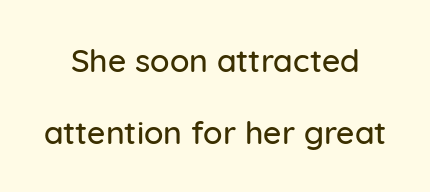
Letters rest on an invisible, unmarked baseline. Do the letters lean? They stand straight. In terms of letterform style, serifs are entirely absent. One glance says open: line gaps are wider than usual.
